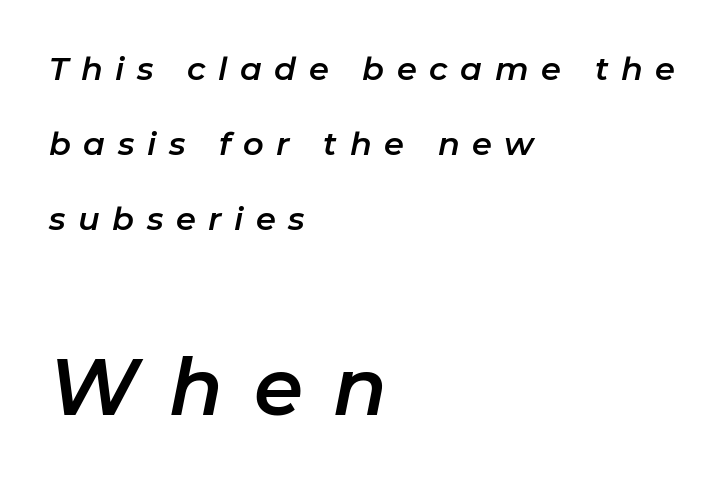
Short and long lines alike share a common starting point at left. Posture: slanted. One glance says open: line gaps are wider than usual. Between these two stacked blocks, the lower one wins on size. The letterforms stand isolated, each surrounded by extra space.
